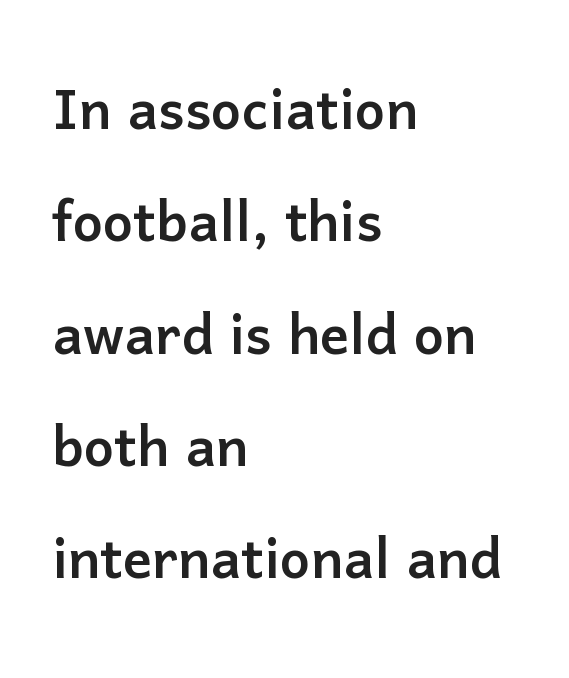
The image shows 72 px sans-serif type, upright; set left-aligned, normal line spacing (1.56x), normal letter spacing, not underlined; low stroke contrast and a medium x-height.
